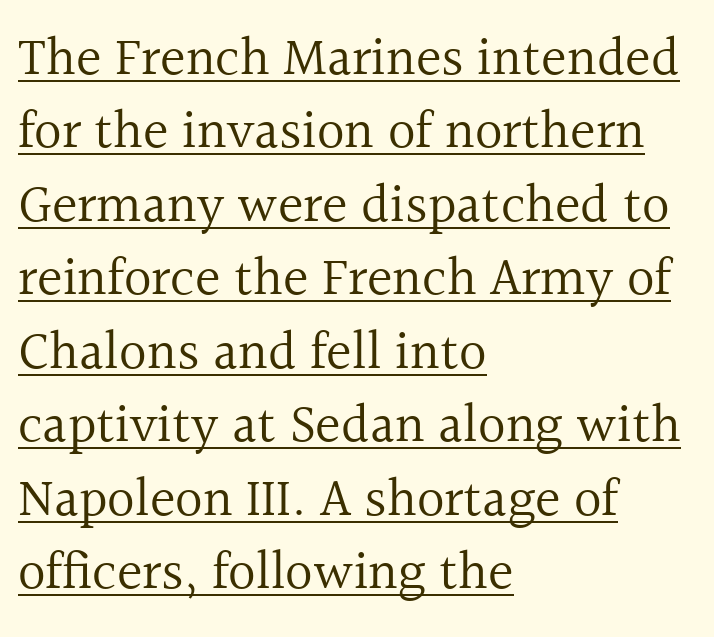
Leading matches the norm, producing a regular column. Regarding serifs, this sample has them. A classic flush-left, rag-right setting is used for this passage. A continuous stroke trails under the words, as in a hyperlink.
